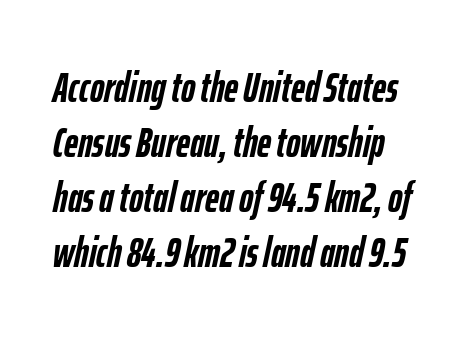
{"italic": "yes", "lean": "right", "slant_degrees": 12, "bold": "yes", "weight": "semibold", "width": "condensed", "stroke_contrast": "low", "x_height": "medium", "monospaced": "no", "underline": "no", "line_spacing": "normal", "line_spacing_ratio": 1.28, "letter_spacing": "normal", "letter_spacing_em": 0.0, "glyph_px": 43}
